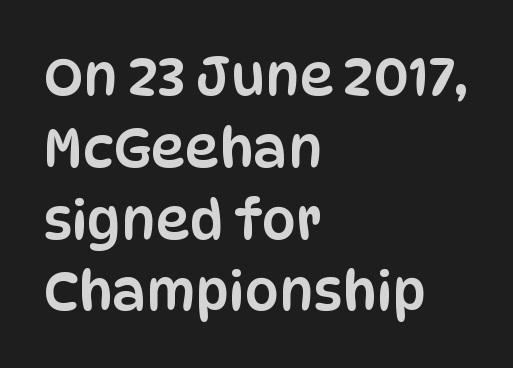
Q: Is the text italic (slanted)? A: No, it is upright.
Q: Is the typeface a serif or a sans-serif typeface? A: Sans-serif.
Q: Is the text underlined? A: No.
Q: How is the paragraph aligned? A: Left-aligned.
Q: Is the spacing between letters normal or unusually wide? A: Normal.
Q: Is the spacing between lines tight, normal or loose? A: Normal.
Q: Width (condensed, normal, or wide)? A: Condensed.
Q: Stroke contrast? A: Low.
Q: x-height? A: Large.
Q: Monospaced? A: No.
